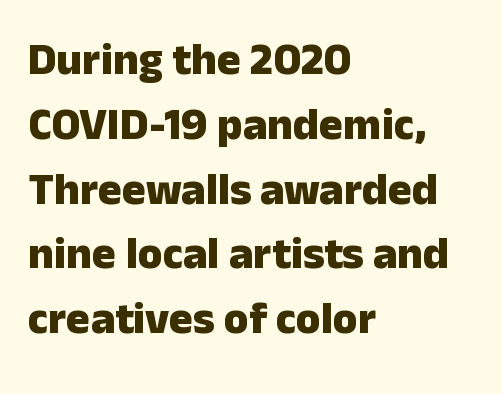
Nothing sits at the stroke ends, so this counts as sans-serif. Each letter keeps its own natural width here, so spacing adapts to shape. This is roman type, the default non-slanted kind. These lines keep a tight, regular rhythm from letter to letter. Typesetter's note: full bold, strokes at maximum text heaviness.
